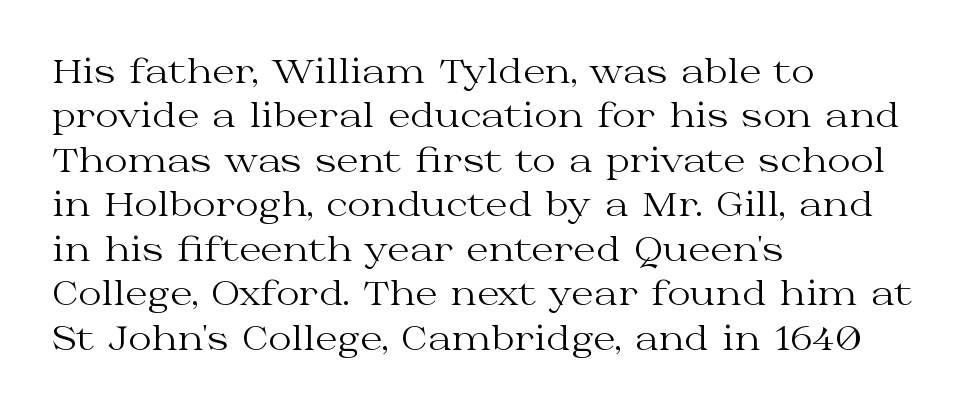
The cut favours lightness, reaching ordinary text weight at its darkest. The type is set solid horizontally, with unmodified tracking. Do the characters align in a grid? No, the font is proportional. The axis of the letterforms is exactly vertical.
